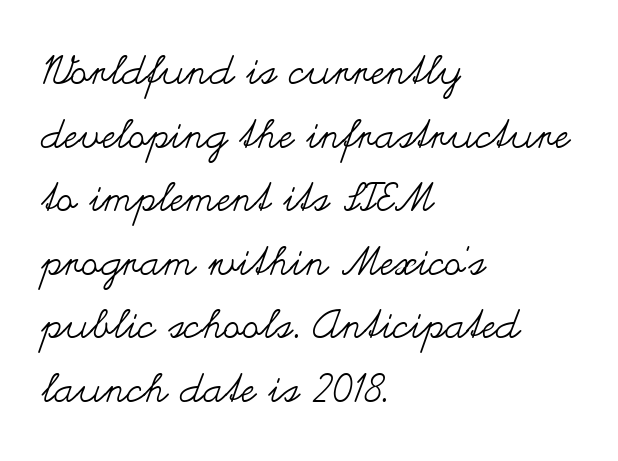
Q: Is the text bold? A: No.
Q: Is the text italic (slanted)? A: Yes.
Q: Is the text underlined? A: No.
Q: How is the paragraph aligned? A: Left-aligned.
Q: Is the spacing between letters normal or unusually wide? A: Normal.
Q: Is the spacing between lines tight, normal or loose? A: Normal.
Q: Width (condensed, normal, or wide)? A: Wide.
Q: Stroke contrast? A: Medium.
Q: x-height? A: Small.
Q: Monospaced? A: No.
